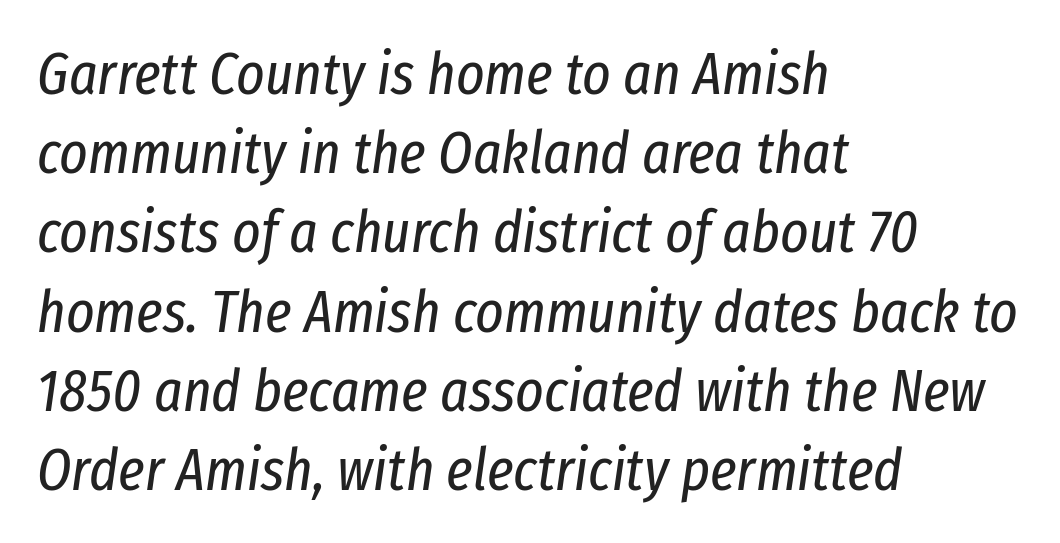
{"italic": "yes", "lean": "right", "slant_degrees": 8, "bold": "no", "weight": "regular", "width": "condensed", "stroke_contrast": "low", "x_height": "medium", "monospaced": "no", "underline": "no", "align": "left", "line_spacing": "normal", "line_spacing_ratio": 1.32, "letter_spacing": "normal", "letter_spacing_em": 0.0, "glyph_px": 60}
